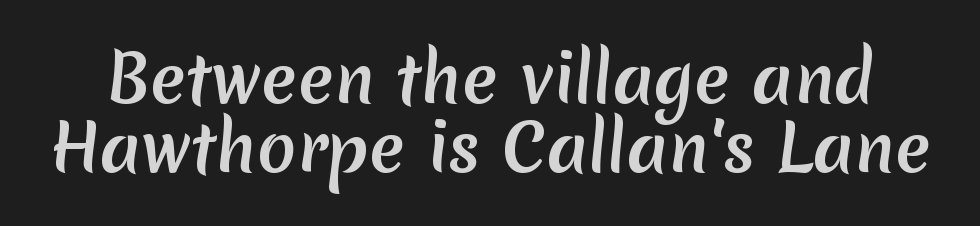
Q: Is the typeface a serif or a sans-serif typeface? A: Sans-serif.
Q: Is the text underlined? A: No.
Q: Is the spacing between letters normal or unusually wide? A: Normal.
Q: Is the spacing between lines tight, normal or loose? A: Tight.
Q: Width (condensed, normal, or wide)? A: Normal.
Q: Stroke contrast? A: Medium.
Q: x-height? A: Medium.
Q: Monospaced? A: No.
